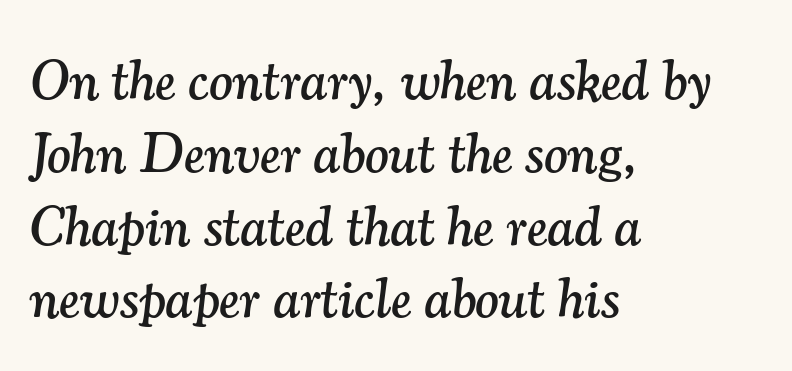
Q: Is the text italic (slanted)? A: Yes, it leans right by about 7 degrees.
Q: Is the typeface a serif or a sans-serif typeface? A: Serif.
Q: Is the text underlined? A: No.
Q: How is the paragraph aligned? A: Left-aligned.
Q: Is the spacing between letters normal or unusually wide? A: Normal.
Q: Is the spacing between lines tight, normal or loose? A: Normal.
Q: Width (condensed, normal, or wide)? A: Normal.
Q: Stroke contrast? A: Medium.
Q: x-height? A: Small.
Q: Monospaced? A: No.
